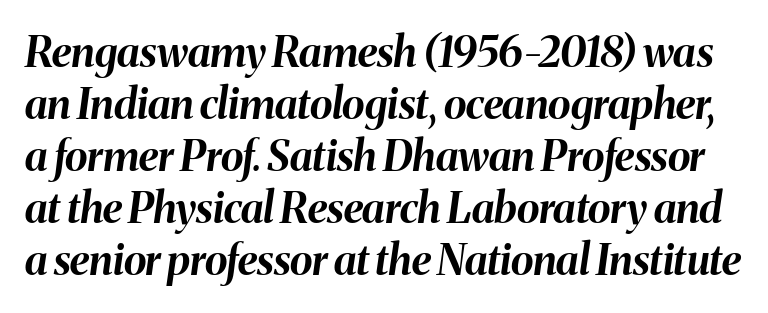
Spacing verdict: proportional, widths tailored to each character. The letters are slanted; this is an italic face. The rendering uses a bold face; every stroke is thick and dark. Letters rest on an invisible, unmarked baseline. Does extra space separate the letters? No, they use regular spacing.
